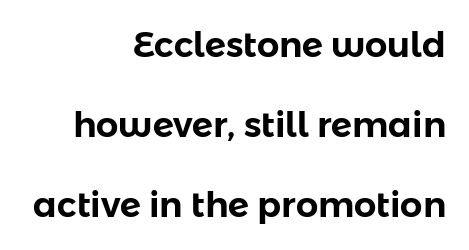
Q: Is the text italic (slanted)? A: No, it is upright.
Q: Is the typeface a serif or a sans-serif typeface? A: Sans-serif.
Q: Is the text underlined? A: No.
Q: How is the paragraph aligned? A: Right-aligned.
Q: Is the spacing between letters normal or unusually wide? A: Normal.
Q: Is the spacing between lines tight, normal or loose? A: Loose.
Q: Width (condensed, normal, or wide)? A: Normal.
Q: Stroke contrast? A: Low.
Q: x-height? A: Medium.
Q: Monospaced? A: No.
